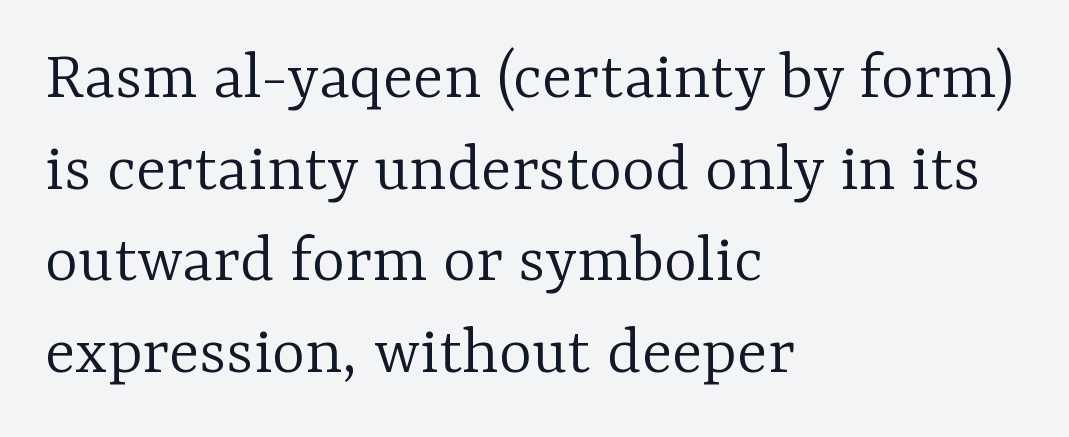
Q: Is the text bold? A: No.
Q: Is the text italic (slanted)? A: No, it is upright.
Q: Is the typeface a serif or a sans-serif typeface? A: Serif.
Q: Is the text underlined? A: No.
Q: How is the paragraph aligned? A: Left-aligned.
Q: Is the spacing between letters normal or unusually wide? A: Normal.
Q: Is the spacing between lines tight, normal or loose? A: Normal.
Q: Width (condensed, normal, or wide)? A: Normal.
Q: Stroke contrast? A: Low.
Q: x-height? A: Medium.
Q: Monospaced? A: No.
